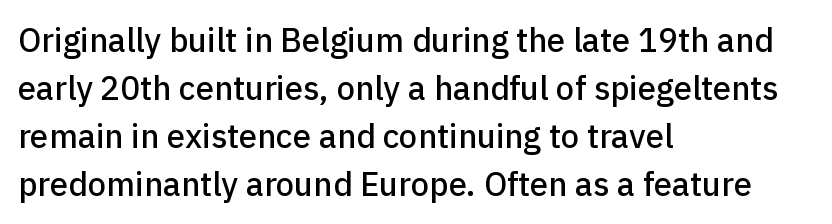
The image shows 33 px sans-serif type, upright; set left-aligned, normal line spacing (1.45x), normal letter spacing, not underlined; low stroke contrast and a medium x-height.
